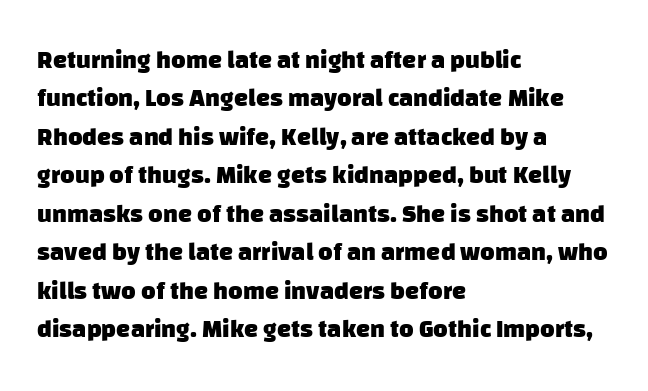
The ragged edge is on the right, which tells us the setting is flush left. A clean baseline with only descenders dipping below it. What weight is shown? A full bold with thick strokes. How are the letters spaced? Ordinarily, with no added tracking.
